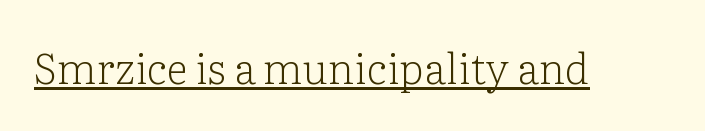
Do the characters align in a grid? No, the font is proportional. Each line of the rendering has a horizontal stroke beneath the glyphs. The specimen reads as upright at a glance. Compared with typical body copy, the letter spacing here is the same. The typesetting does not lean heavy: it is not bold.
